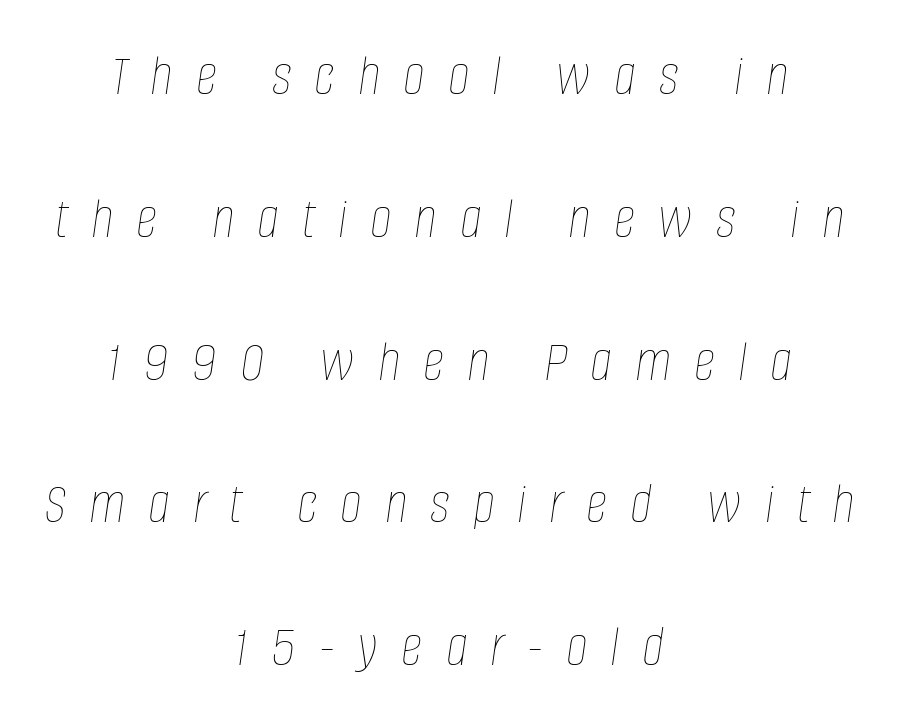
The image shows 60 px thin, condensed type, italic (leaning right); set centered, loose line spacing (2.38x), unusually wide letter spacing (+0.38 em), not underlined; low stroke contrast and a large x-height.
